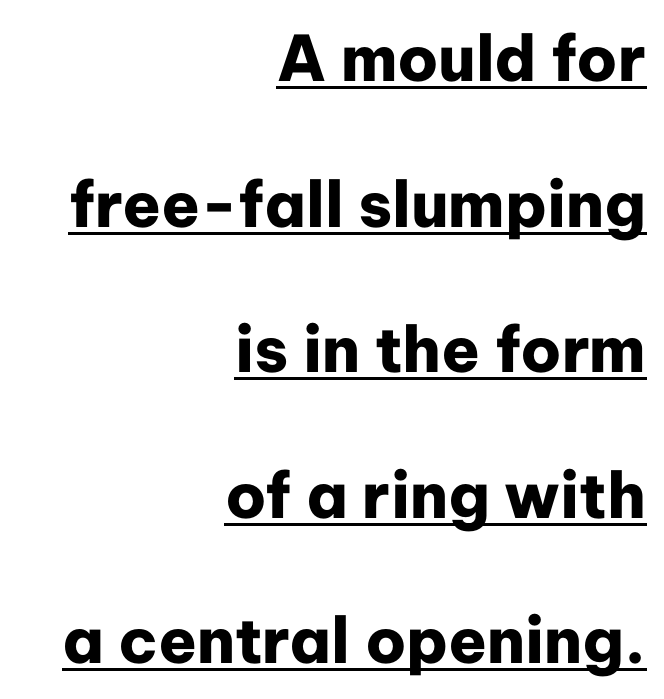
Q: Is the text bold? A: Yes.
Q: Is the text italic (slanted)? A: No, it is upright.
Q: Is the typeface a serif or a sans-serif typeface? A: Sans-serif.
Q: Is the text underlined? A: Yes.
Q: How is the paragraph aligned? A: Right-aligned.
Q: Is the spacing between letters normal or unusually wide? A: Normal.
Q: Is the spacing between lines tight, normal or loose? A: Loose.
Q: Width (condensed, normal, or wide)? A: Normal.
Q: Stroke contrast? A: Low.
Q: x-height? A: Medium.
Q: Monospaced? A: No.
